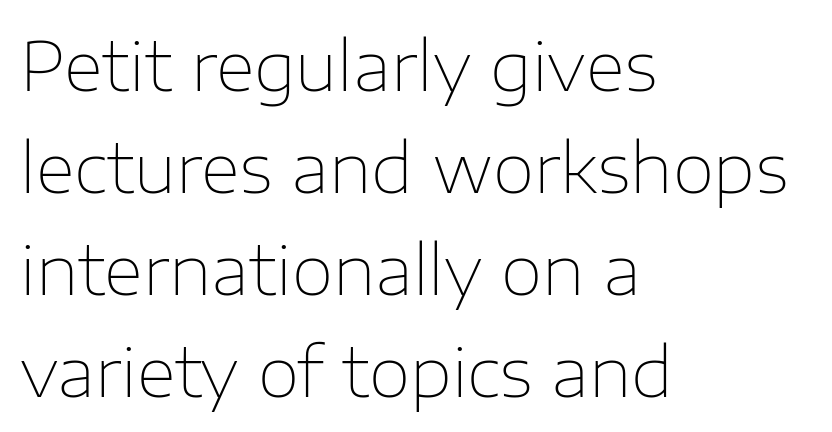
Q: Is the text bold? A: No.
Q: Is the text italic (slanted)? A: No, it is upright.
Q: Is the typeface a serif or a sans-serif typeface? A: Sans-serif.
Q: Is the text underlined? A: No.
Q: How is the paragraph aligned? A: Left-aligned.
Q: Is the spacing between letters normal or unusually wide? A: Normal.
Q: Is the spacing between lines tight, normal or loose? A: Normal.
Q: Width (condensed, normal, or wide)? A: Normal.
Q: Stroke contrast? A: Low.
Q: x-height? A: Medium.
Q: Monospaced? A: No.
